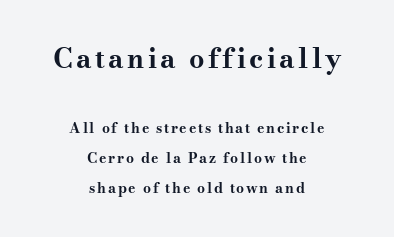
Q: Is the text bold? A: Yes.
Q: Is the text italic (slanted)? A: No, it is upright.
Q: Is the text underlined? A: No.
Q: How is the paragraph aligned? A: Centered.
Q: Is the spacing between lines tight, normal or loose? A: Loose.
Q: Which block of text is set in a larger size, the first (top) or the second (bottom)? A: The first (top) one.
